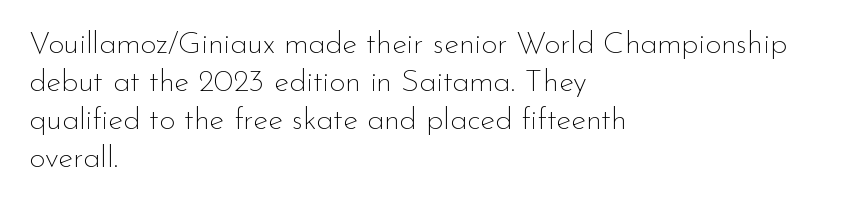
{"serif": "no", "italic": "no", "bold": "no", "weight": "thin", "width": "normal", "stroke_contrast": "low", "x_height": "small", "monospaced": "no", "underline": "no", "align": "left", "line_spacing_ratio": 1.23, "letter_spacing": "normal", "letter_spacing_em": 0.0, "glyph_px": 31}
